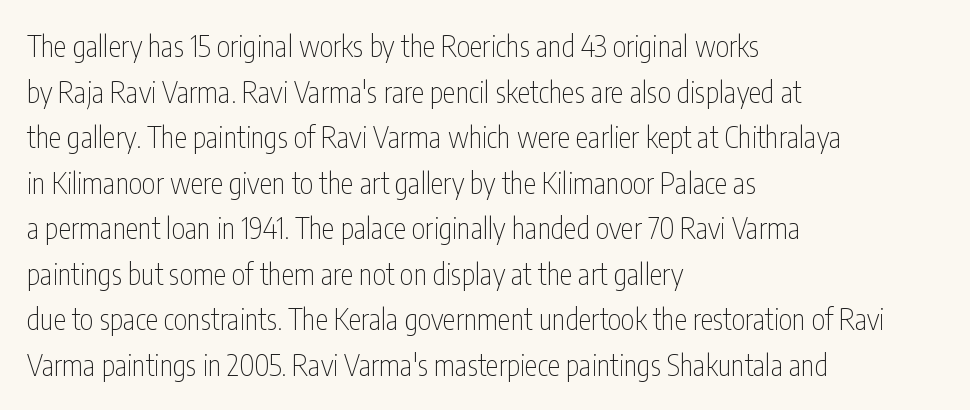
Q: Is the text bold? A: No.
Q: Is the text italic (slanted)? A: No, it is upright.
Q: Is the typeface a serif or a sans-serif typeface? A: Sans-serif.
Q: Is the text underlined? A: No.
Q: How is the paragraph aligned? A: Left-aligned.
Q: Is the spacing between letters normal or unusually wide? A: Normal.
Q: Is the spacing between lines tight, normal or loose? A: Normal.
Q: Width (condensed, normal, or wide)? A: Condensed.
Q: Stroke contrast? A: Low.
Q: x-height? A: Medium.
Q: Monospaced? A: No.
